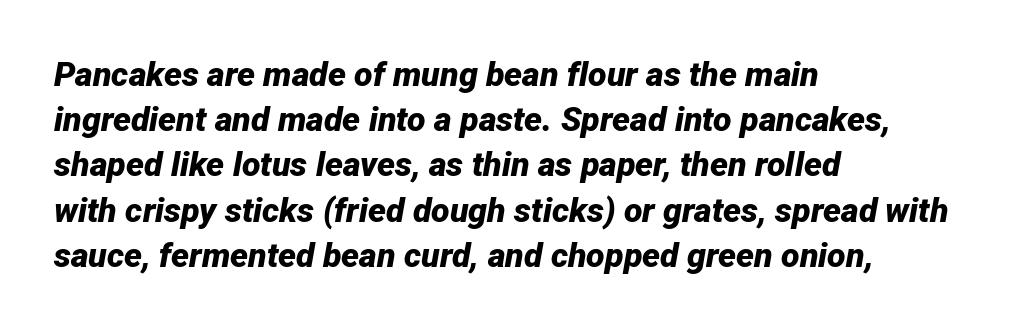
Q: Is the text bold? A: Yes.
Q: Is the text italic (slanted)? A: Yes, it leans right by about 12 degrees.
Q: Is the text underlined? A: No.
Q: How is the paragraph aligned? A: Left-aligned.
Q: Is the spacing between letters normal or unusually wide? A: Normal.
Q: Is the spacing between lines tight, normal or loose? A: Normal.
Q: Width (condensed, normal, or wide)? A: Normal.
Q: Stroke contrast? A: Low.
Q: x-height? A: Medium.
Q: Monospaced? A: No.
